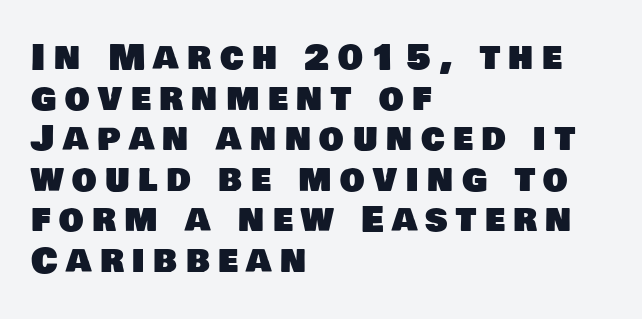
The face used here is a sans, in the tradition of grotesques and geometrics. A typesetter would call this proportional, since set widths differ per character. This sample uses expanded letter spacing, leaving extra air between glyphs. The paragraph shown leans on its left margin.
